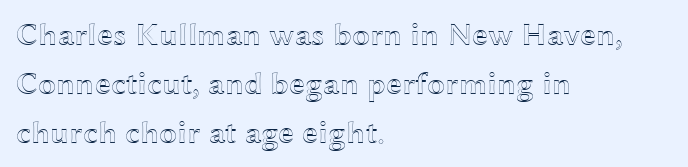
Q: Is the text italic (slanted)? A: No, it is upright.
Q: Is the text underlined? A: No.
Q: How is the paragraph aligned? A: Left-aligned.
Q: Is the spacing between letters normal or unusually wide? A: Normal.
Q: Is the spacing between lines tight, normal or loose? A: Normal.
Q: Width (condensed, normal, or wide)? A: Wide.
Q: x-height? A: Medium.
Q: Monospaced? A: No.
